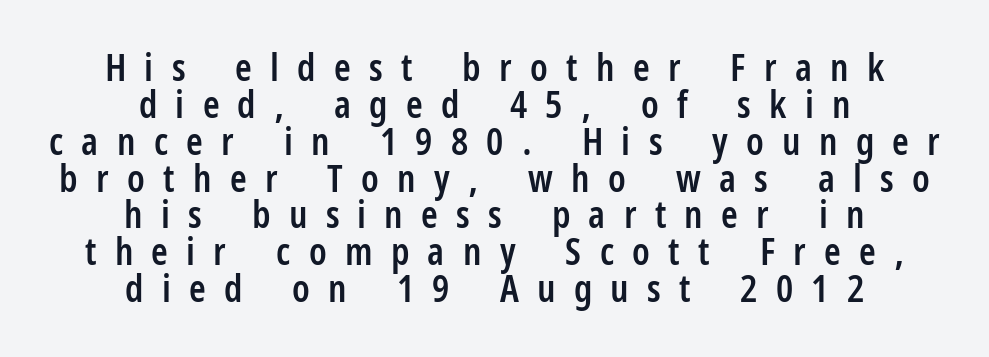
{"serif": "no", "italic": "no", "bold": "semi", "weight": "semibold", "width": "condensed", "stroke_contrast": "low", "x_height": "medium", "monospaced": "no", "underline": "no", "align": "center", "line_spacing": "tight", "line_spacing_ratio": 0.97, "letter_spacing": "wide", "letter_spacing_em": 0.48, "glyph_px": 38}
